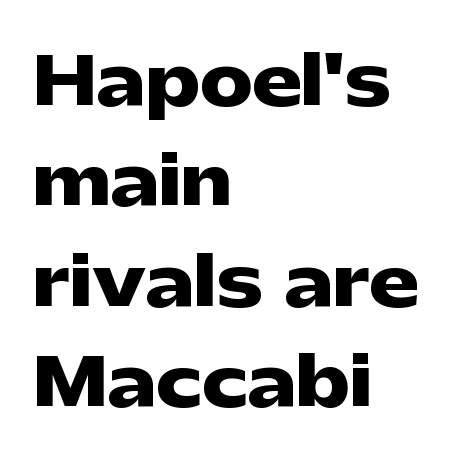
The image shows 66 px heavy, wide sans-serif type, upright; set left-aligned, normal line spacing (1.52x), normal letter spacing, not underlined; low stroke contrast and a medium x-height.
